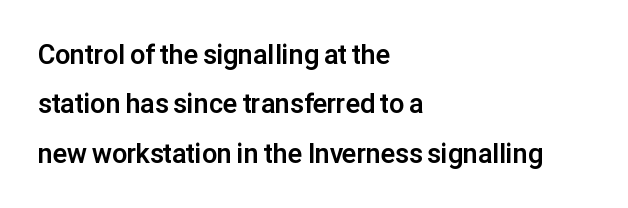
The image shows 27 px bold type, upright; set left-aligned, line spacing 1.83x, normal letter spacing, not underlined.
